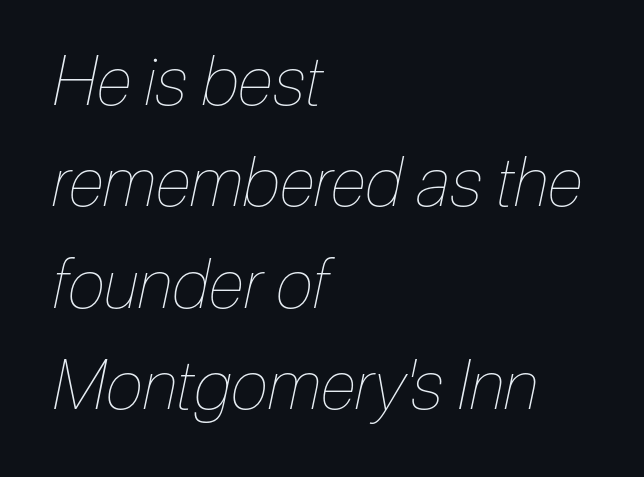
Q: Is the text bold? A: No.
Q: Is the text italic (slanted)? A: Yes, it leans right by about 12 degrees.
Q: Is the text underlined? A: No.
Q: How is the paragraph aligned? A: Left-aligned.
Q: Is the spacing between letters normal or unusually wide? A: Normal.
Q: Is the spacing between lines tight, normal or loose? A: Normal.
Q: Width (condensed, normal, or wide)? A: Condensed.
Q: Stroke contrast? A: Low.
Q: x-height? A: Medium.
Q: Monospaced? A: No.
